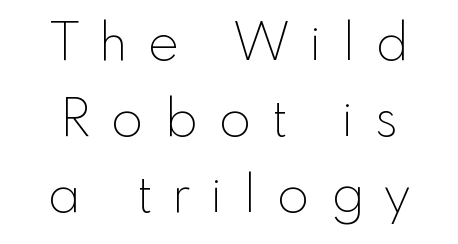
Q: Is the text bold? A: No.
Q: Is the text italic (slanted)? A: No, it is upright.
Q: Is the typeface a serif or a sans-serif typeface? A: Sans-serif.
Q: Is the text underlined? A: No.
Q: Is the spacing between letters normal or unusually wide? A: Unusually wide.
Q: Is the spacing between lines tight, normal or loose? A: Normal.
Q: Width (condensed, normal, or wide)? A: Normal.
Q: x-height? A: Small.
Q: Monospaced? A: No.
